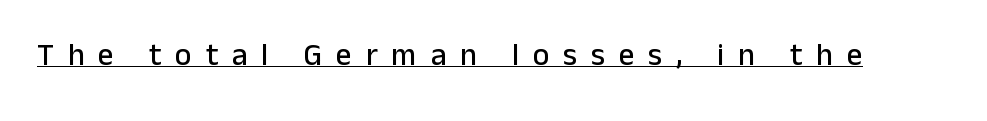
Posture: upright roman. Font category for this specimen: sans-serif. How are the letters spaced? Widely, with obvious added tracking. Does a line run under the words? Yes, clearly. Each letter keeps its own natural width here, so spacing adapts to shape.
